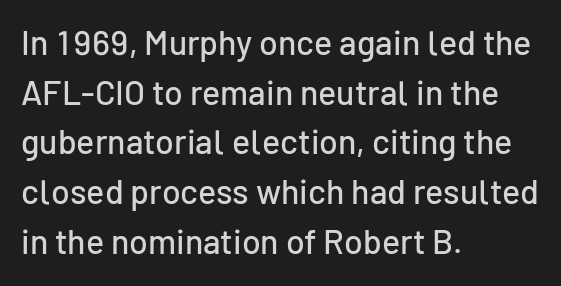
Regular leading. The type sits square on the baseline with zero lean. Check under the words: just untouched page. These lines keep a tight, regular rhythm from letter to letter.
